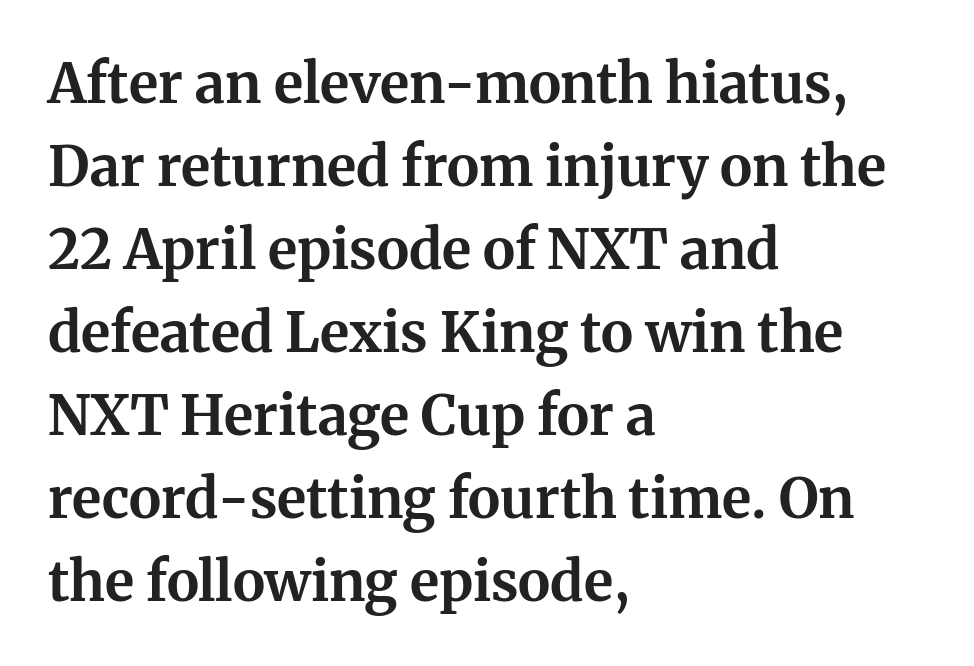
Q: Is the text bold? A: Yes.
Q: Is the text italic (slanted)? A: No, it is upright.
Q: Is the typeface a serif or a sans-serif typeface? A: Serif.
Q: Is the text underlined? A: No.
Q: How is the paragraph aligned? A: Left-aligned.
Q: Is the spacing between letters normal or unusually wide? A: Normal.
Q: Is the spacing between lines tight, normal or loose? A: Normal.
Q: Width (condensed, normal, or wide)? A: Normal.
Q: Stroke contrast? A: Medium.
Q: x-height? A: Medium.
Q: Monospaced? A: No.
